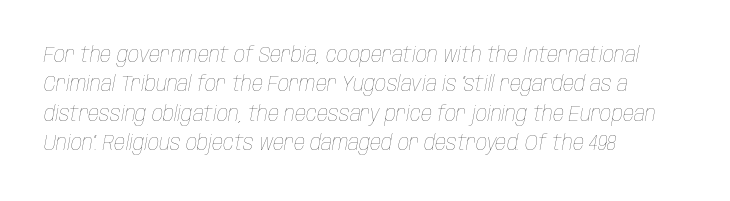
All the whitespace from short lines collects on the right. This reads as an unemphasized weight, regular at the heaviest. Tracking value appears to be zero — textbook default spacing. Students, observe: this is what conventionally led text looks like. A clean baseline with only descenders dipping below it. Posture: slanted.
